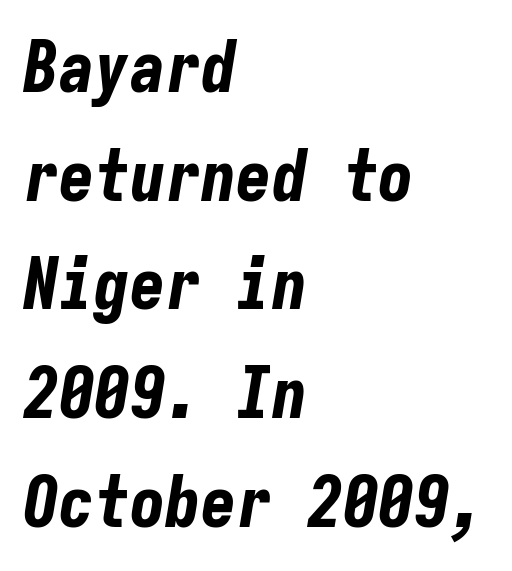
Q: Is the text bold? A: Yes.
Q: Is the text italic (slanted)? A: Yes, it leans right by about 9 degrees.
Q: Is the text underlined? A: No.
Q: How is the paragraph aligned? A: Left-aligned.
Q: Is the spacing between letters normal or unusually wide? A: Normal.
Q: Is the spacing between lines tight, normal or loose? A: Normal.
Q: Width (condensed, normal, or wide)? A: Condensed.
Q: Stroke contrast? A: Low.
Q: x-height? A: Medium.
Q: Monospaced? A: Yes.
